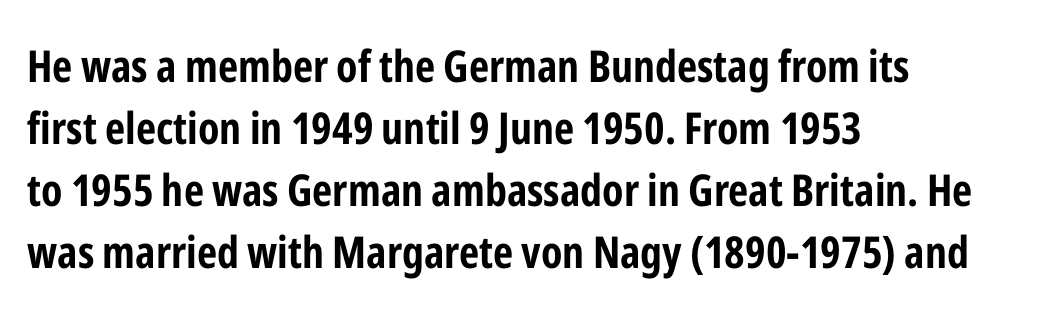
Q: Is the text bold? A: Yes.
Q: Is the text italic (slanted)? A: No, it is upright.
Q: Is the typeface a serif or a sans-serif typeface? A: Sans-serif.
Q: Is the text underlined? A: No.
Q: How is the paragraph aligned? A: Left-aligned.
Q: Is the spacing between letters normal or unusually wide? A: Normal.
Q: Is the spacing between lines tight, normal or loose? A: Normal.
Q: Width (condensed, normal, or wide)? A: Condensed.
Q: Stroke contrast? A: Low.
Q: x-height? A: Medium.
Q: Monospaced? A: No.
